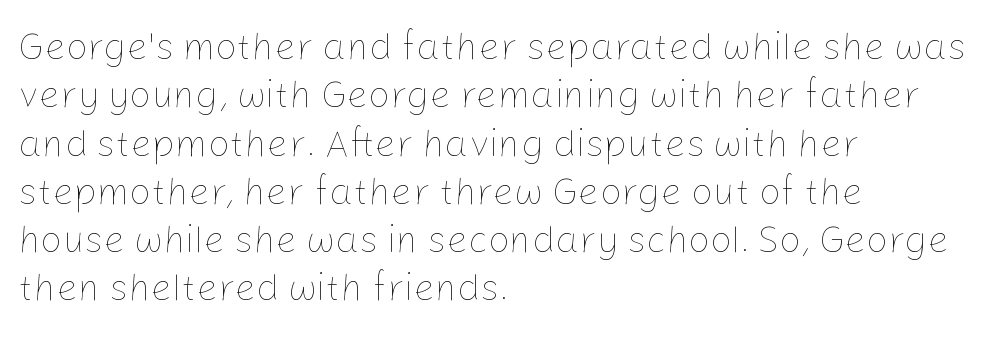
Each line starts at the same left margin while the right side varies. Think of a printed novel: that variable character pitch is what you see here. The typography opts for an upright posture over an oblique one. Rule under the text: the space is simply empty. Spacing between characters is what you'd get straight out of the box. In terms of leading, this rendering sits right in the middle.
